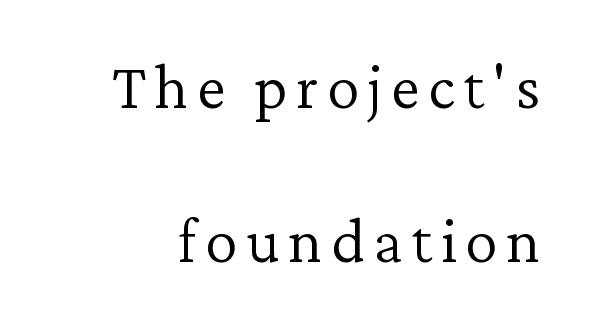
{"serif": "yes", "italic": "no", "bold": "no", "weight": "light", "width": "normal", "stroke_contrast": "low", "x_height": "medium", "monospaced": "no", "underline": "no", "line_spacing": "loose", "line_spacing_ratio": 2.37, "glyph_px": 65}
